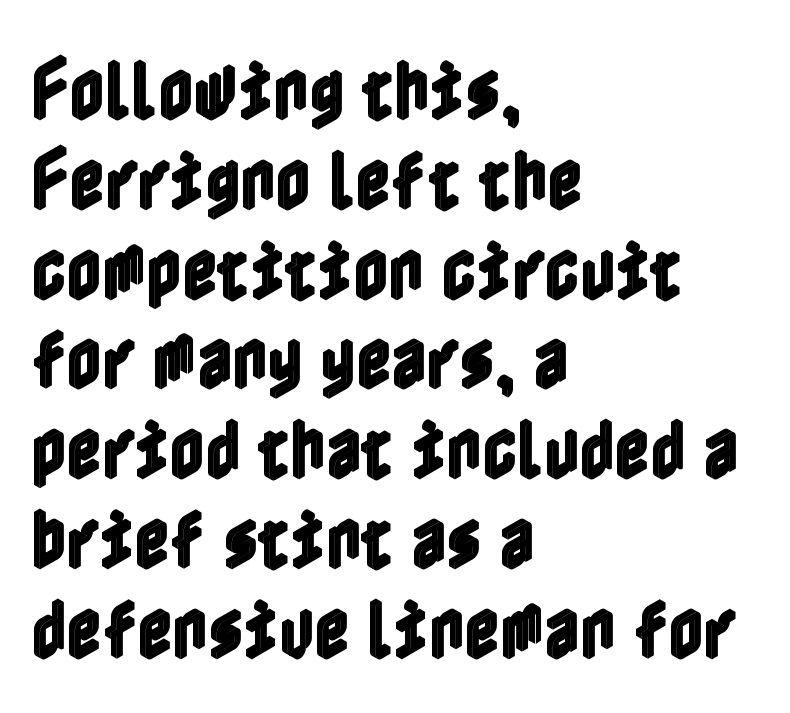
The line-height multiplier appears to be the usual default. Nobody drew a line under any word here. Caption: multi-line text, flush left, ragged right. Glyph-to-glyph distance matches everyday printed text. The lettering holds an erect, upright posture throughout.
